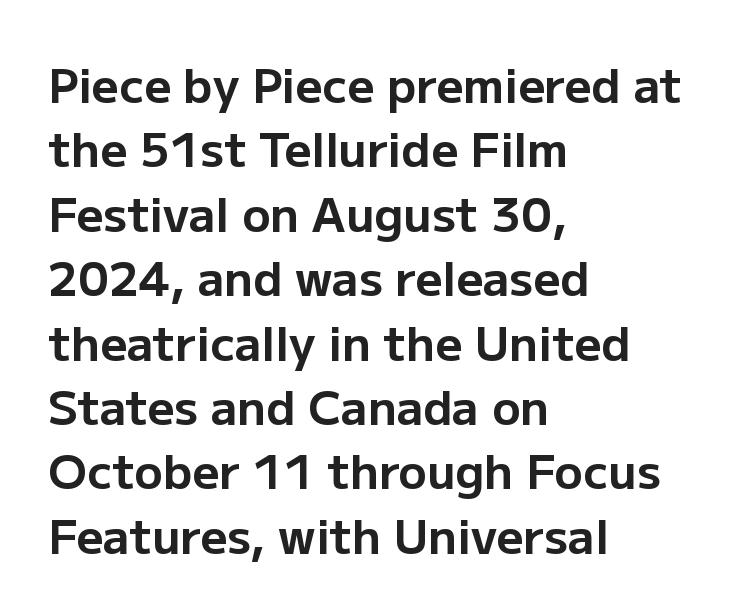
{"serif": "no", "italic": "no", "bold": "yes", "weight": "bold", "width": "normal", "stroke_contrast": "low", "x_height": "medium", "monospaced": "no", "underline": "no", "align": "left", "line_spacing": "normal", "line_spacing_ratio": 1.37, "letter_spacing": "normal", "letter_spacing_em": 0.0, "glyph_px": 47}
